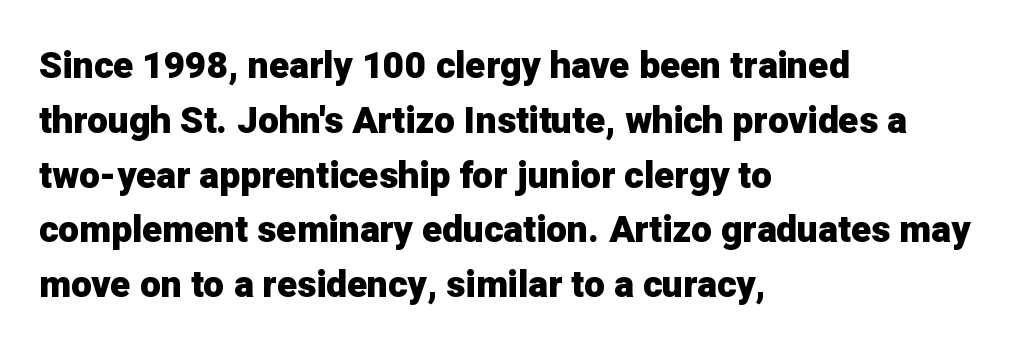
The image shows 37 px heavy sans-serif type, upright; set left-aligned, normal line spacing (1.48x), normal letter spacing, not underlined; low stroke contrast and a medium x-height.
